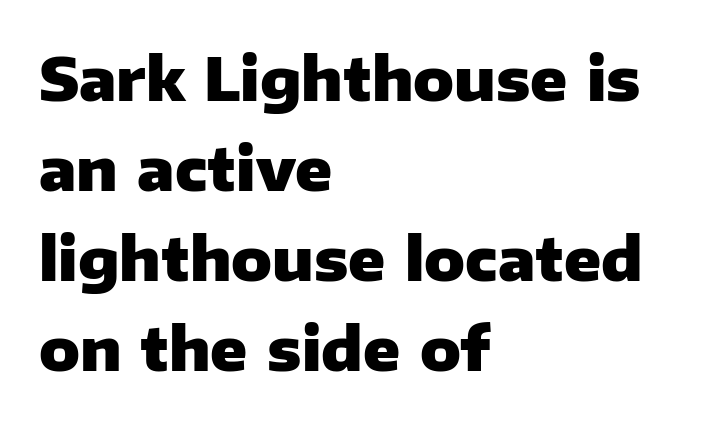
The image shows 60 px heavy sans-serif type, upright; set left-aligned, normal line spacing (1.5x), normal letter spacing, not underlined; low stroke contrast and a medium x-height.
